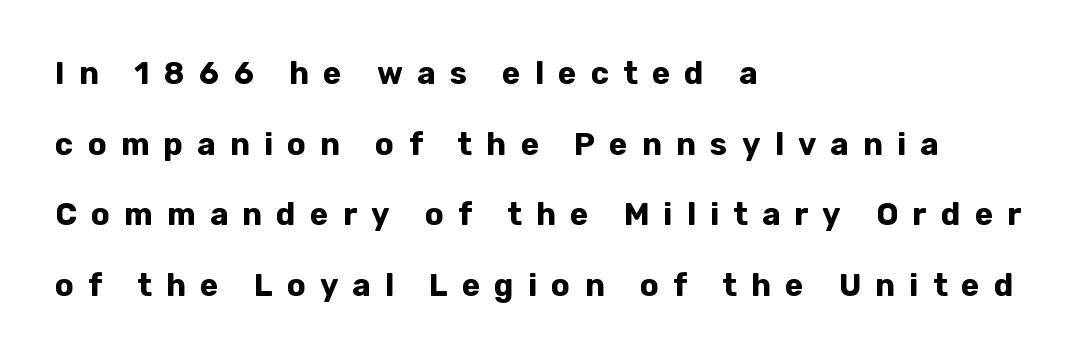
Note: no serifs on the glyphs. The letters advance in unequal steps, a hallmark of proportional type. The lines are spread far apart with generous leading. This rendering features lettering with no underline. Is there any slant? The stems are plumb. A typesetter would call this heavily tracked-out type.
